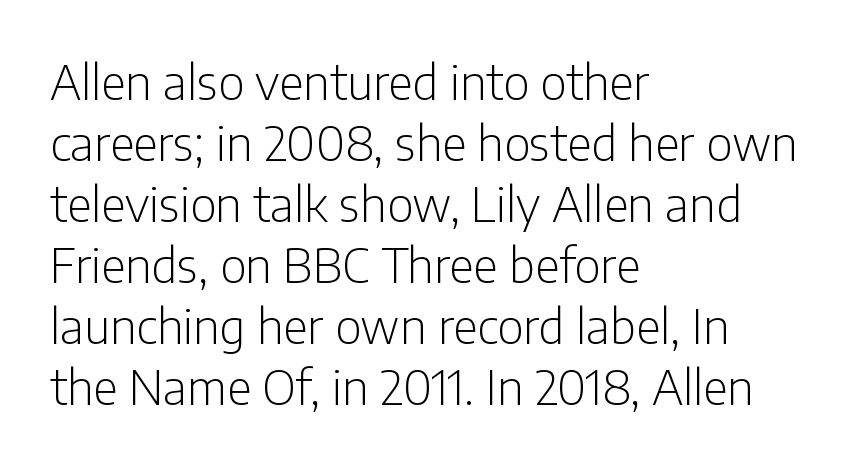
{"serif": "no", "italic": "no", "bold": "no", "weight": "light", "width": "condensed", "stroke_contrast": "low", "x_height": "medium", "monospaced": "no", "underline": "no", "align": "left", "line_spacing": "normal", "line_spacing_ratio": 1.27, "letter_spacing": "normal", "letter_spacing_em": 0.0, "glyph_px": 48}
